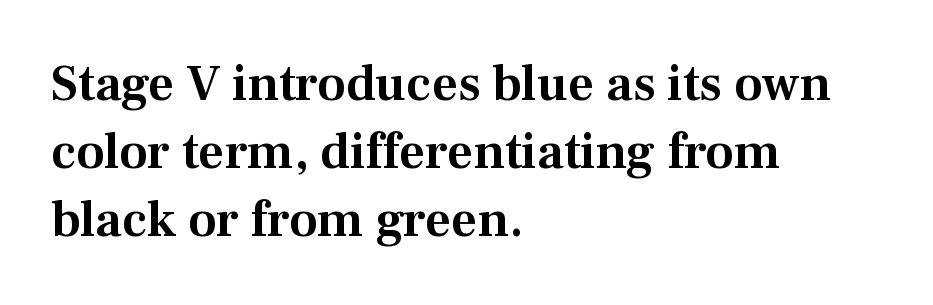
Does the leading feel generous? No, just average. The letterforms sit shoulder to shoulder at normal distance. The letters carry serifs — small finishing strokes at the ends of their stems. Any mark beneath the type? The region is blank.
